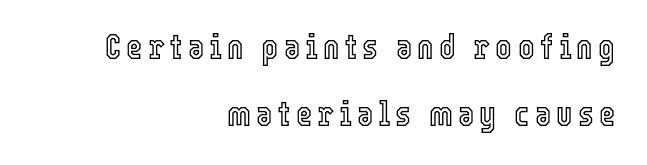
{"italic": "no", "width": "condensed", "x_height": "medium", "monospaced": "no", "underline": "no", "align": "right", "line_spacing": "loose", "line_spacing_ratio": 1.91, "glyph_px": 35}
